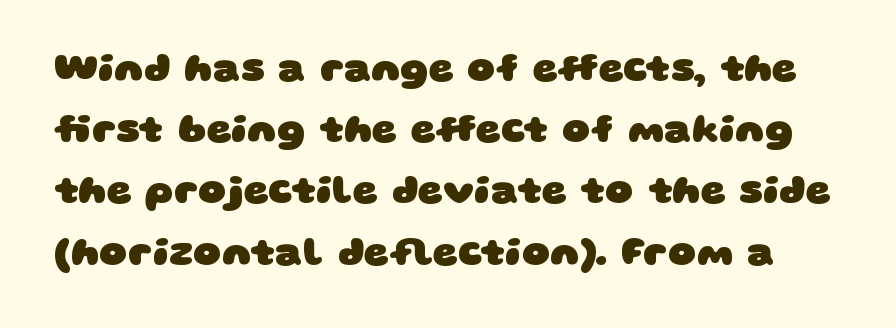
The image shows 39 px heavy, wide sans-serif type; set normal line spacing (1.57x), normal letter spacing, not underlined; low stroke contrast and a large x-height.
